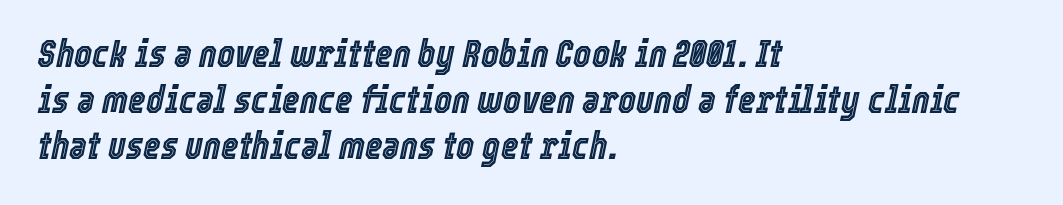
The image shows 38 px condensed type, italic (leaning right); set left-aligned, line spacing 1.21x, normal letter spacing, not underlined; a medium x-height.
